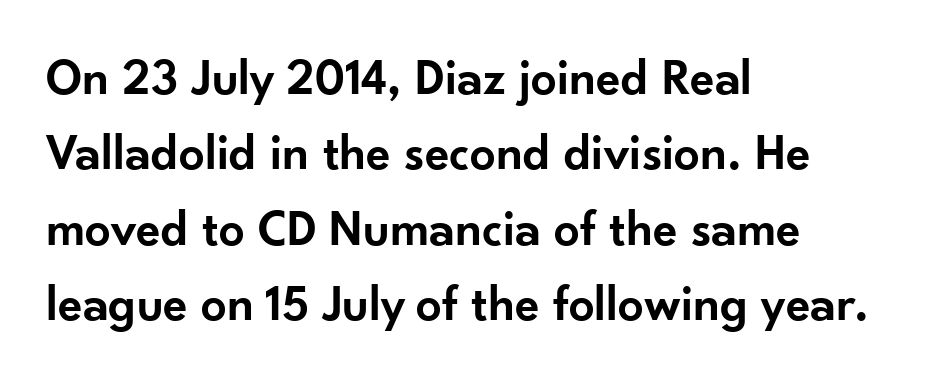
Q: Is the text bold? A: Semi-bold.
Q: Is the text italic (slanted)? A: No, it is upright.
Q: Is the typeface a serif or a sans-serif typeface? A: Sans-serif.
Q: Is the text underlined? A: No.
Q: How is the paragraph aligned? A: Left-aligned.
Q: Is the spacing between letters normal or unusually wide? A: Normal.
Q: Is the spacing between lines tight, normal or loose? A: Normal.
Q: Width (condensed, normal, or wide)? A: Normal.
Q: Stroke contrast? A: Low.
Q: x-height? A: Small.
Q: Monospaced? A: No.
